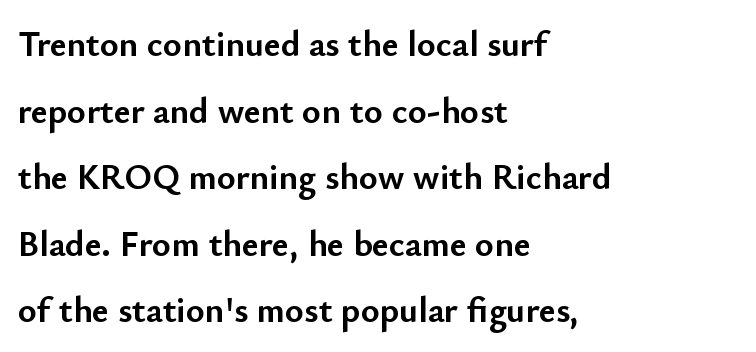
Bare-footed words on every line. Italic: no, the glyphs are upright roman. In CSS terms this would be text-align: left. Weight: bold.
